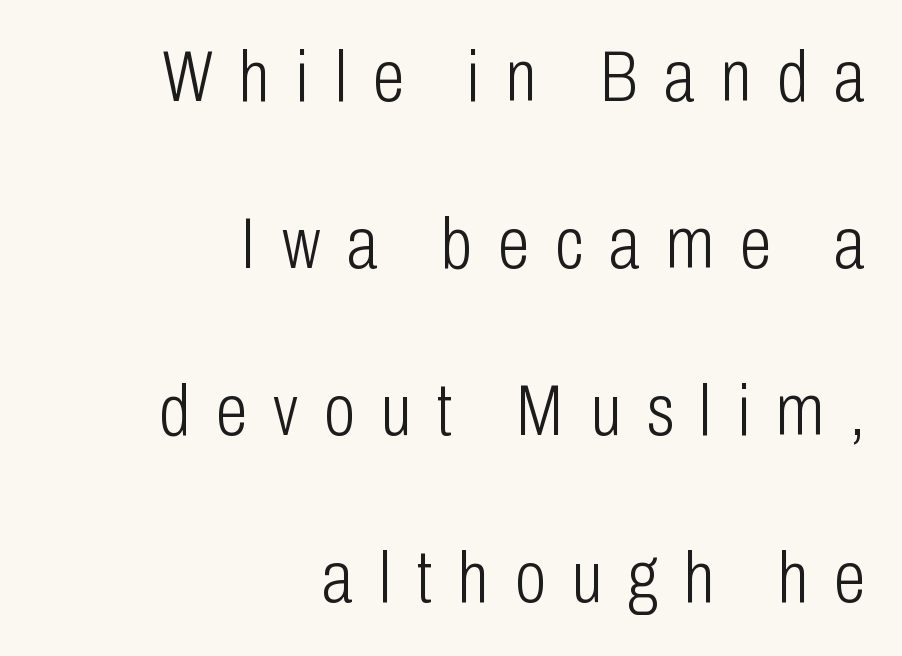
{"serif": "no", "italic": "no", "bold": "no", "weight": "light", "width": "condensed", "stroke_contrast": "low", "x_height": "medium", "monospaced": "no", "underline": "no", "align": "right", "line_spacing": "loose", "line_spacing_ratio": 2.32, "letter_spacing": "wide", "letter_spacing_em": 0.36, "glyph_px": 72}
